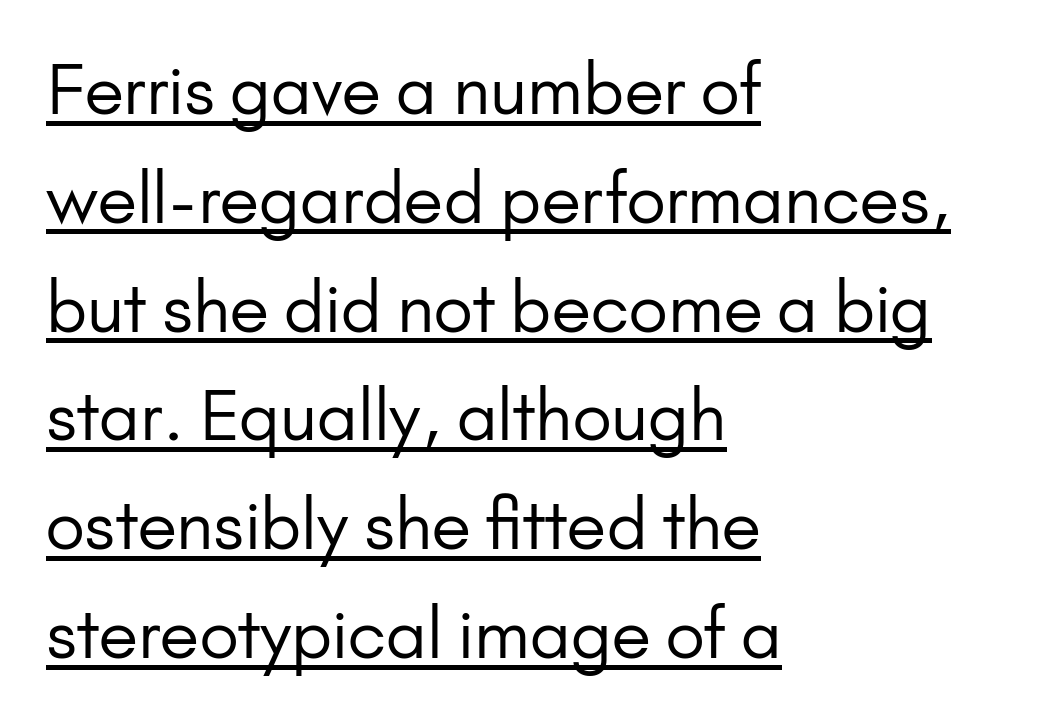
{"serif": "no", "italic": "no", "bold": "no", "weight": "regular", "width": "normal", "stroke_contrast": "low", "x_height": "small", "monospaced": "no", "underline": "yes", "align": "left", "line_spacing": "normal", "line_spacing_ratio": 1.6, "letter_spacing": "normal", "letter_spacing_em": 0.0, "glyph_px": 68}
